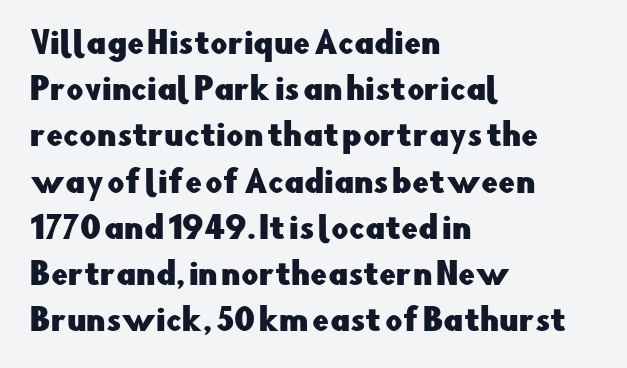
Proportional: the letters do not fall into vertical columns. Letters rest on an invisible, unmarked baseline. Posture: vertical. A student would call this left alignment; a typographer would say flush left, rag right. Observe the absence of serifs on each vertical stroke in this sample.
